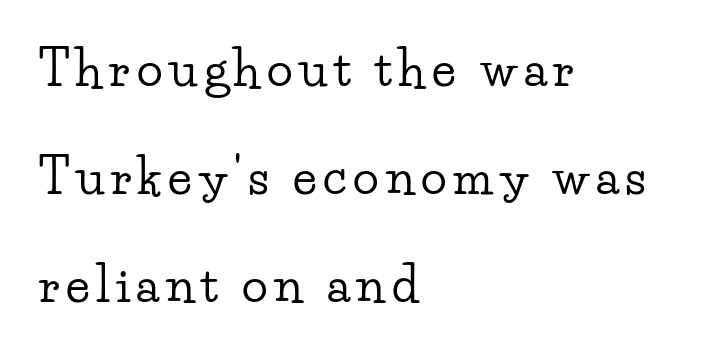
Do the letters lean? They stand straight. Classification — serif. The block of text is sparse from top to bottom, with ample space between rows. Here the designer chose a conventional face with non-uniform glyph widths. Nobody drew a line under any word here. These lines stack with their left ends in a neat column.
